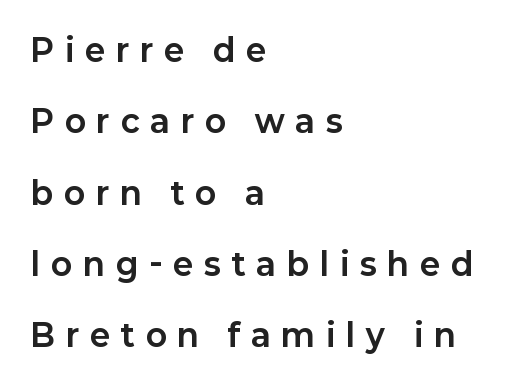
{"serif": "no", "italic": "no", "bold": "yes", "weight": "bold", "width": "normal", "stroke_contrast": "low", "x_height": "medium", "monospaced": "no", "underline": "no", "align": "left", "line_spacing": "loose", "line_spacing_ratio": 2.3, "letter_spacing": "wide", "letter_spacing_em": 0.36, "glyph_px": 31}
